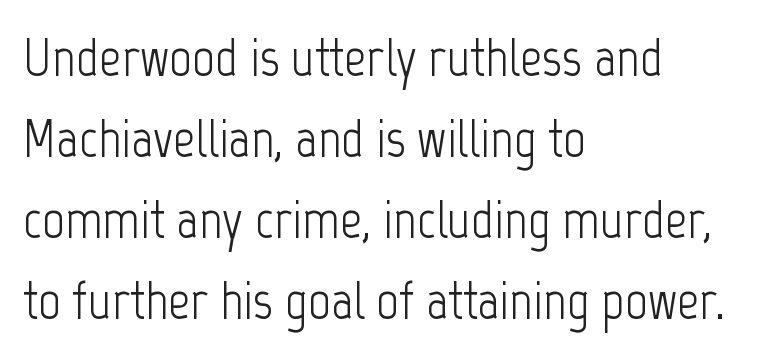
The zone under the glyphs is completely vacant. Is the type heavy? It reads as light-to-regular instead. The typeface chosen for these lines omits serifs. Tall strokes in this sample are plumb rather than angled. Visually the block forms a straight wall on the left and a jagged coastline on the right. Rows of type keep a routine distance in the vertical direction.
